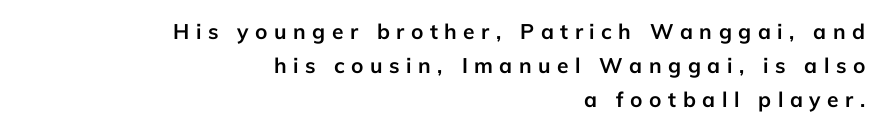
{"italic": "no", "bold": "yes", "underline": "no", "align": "right", "line_spacing": "normal", "line_spacing_ratio": 1.61, "letter_spacing": "wide", "letter_spacing_em": 0.31, "glyph_px": 21}
